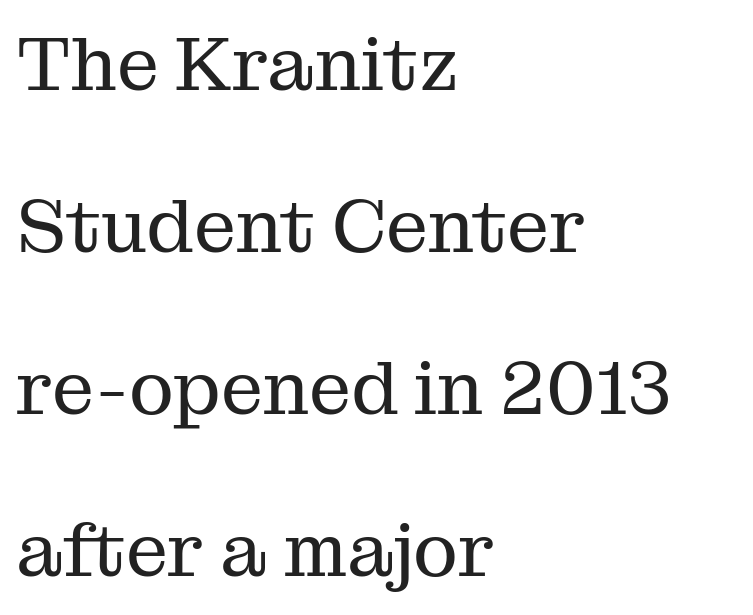
{"serif": "yes", "italic": "no", "bold": "no", "weight": "regular", "width": "normal", "stroke_contrast": "medium", "x_height": "medium", "monospaced": "no", "underline": "no", "align": "left", "line_spacing": "loose", "line_spacing_ratio": 2.16, "letter_spacing": "normal", "letter_spacing_em": 0.0, "glyph_px": 75}
